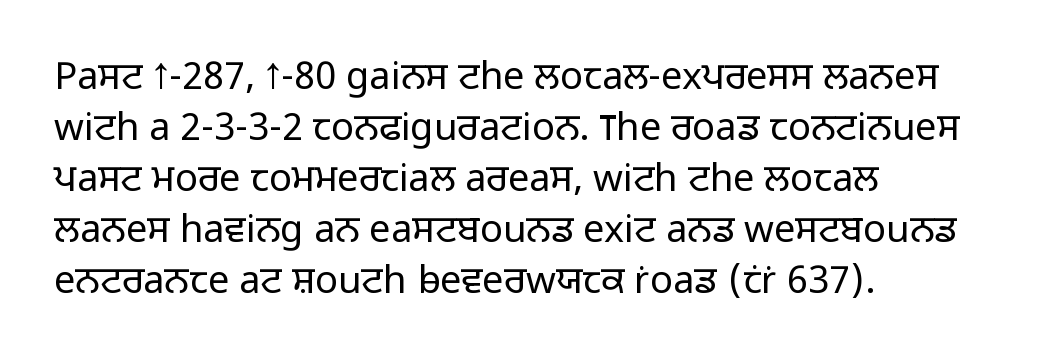
Q: Is the text bold? A: No.
Q: Is the text italic (slanted)? A: No, it is upright.
Q: Is the typeface a serif or a sans-serif typeface? A: Sans-serif.
Q: Is the text underlined? A: No.
Q: How is the paragraph aligned? A: Left-aligned.
Q: Is the spacing between letters normal or unusually wide? A: Normal.
Q: Is the spacing between lines tight, normal or loose? A: Normal.
Q: Width (condensed, normal, or wide)? A: Normal.
Q: Stroke contrast? A: Low.
Q: x-height? A: Medium.
Q: Monospaced? A: No.
